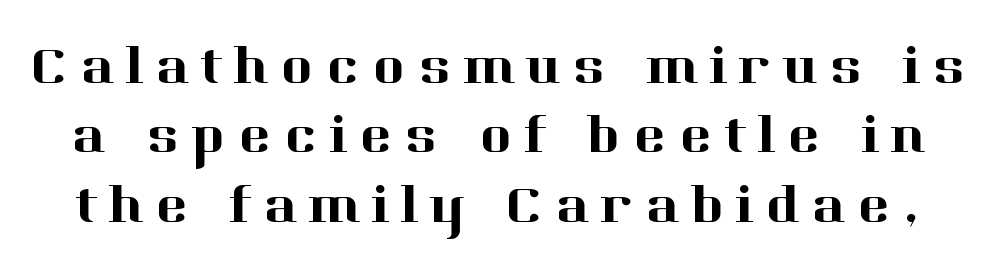
Q: Is the text italic (slanted)? A: No, it is upright.
Q: Is the typeface a serif or a sans-serif typeface? A: Serif.
Q: Is the text underlined? A: No.
Q: Is the spacing between letters normal or unusually wide? A: Unusually wide.
Q: Is the spacing between lines tight, normal or loose? A: Normal.
Q: Width (condensed, normal, or wide)? A: Normal.
Q: Stroke contrast? A: High.
Q: x-height? A: Medium.
Q: Monospaced? A: No.
